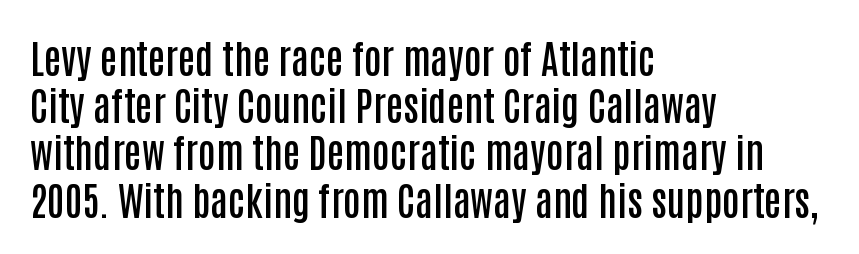
{"serif": "no", "italic": "no", "bold": "semi", "weight": "semibold", "width": "condensed", "stroke_contrast": "low", "x_height": "large", "monospaced": "no", "underline": "no", "align": "left", "line_spacing_ratio": 1.21, "letter_spacing": "normal", "letter_spacing_em": 0.0, "glyph_px": 39}
